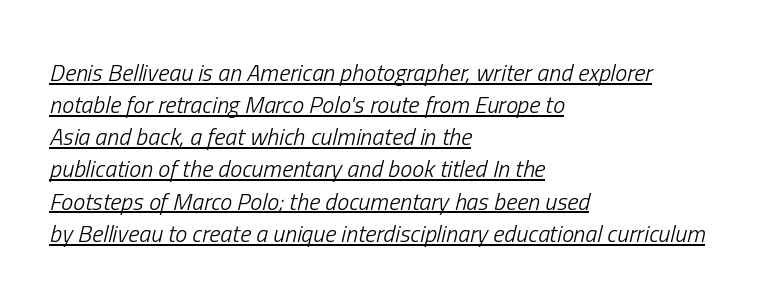
A baseline rule has been typeset under these characters. No chunkiness to these letters — they're not bold. Every character sits at an angle, as italics do. One glance says typical: line gaps are just what's usual. Short note: letters normally spaced. Typeset ragged right — the left edge is the straight one.
